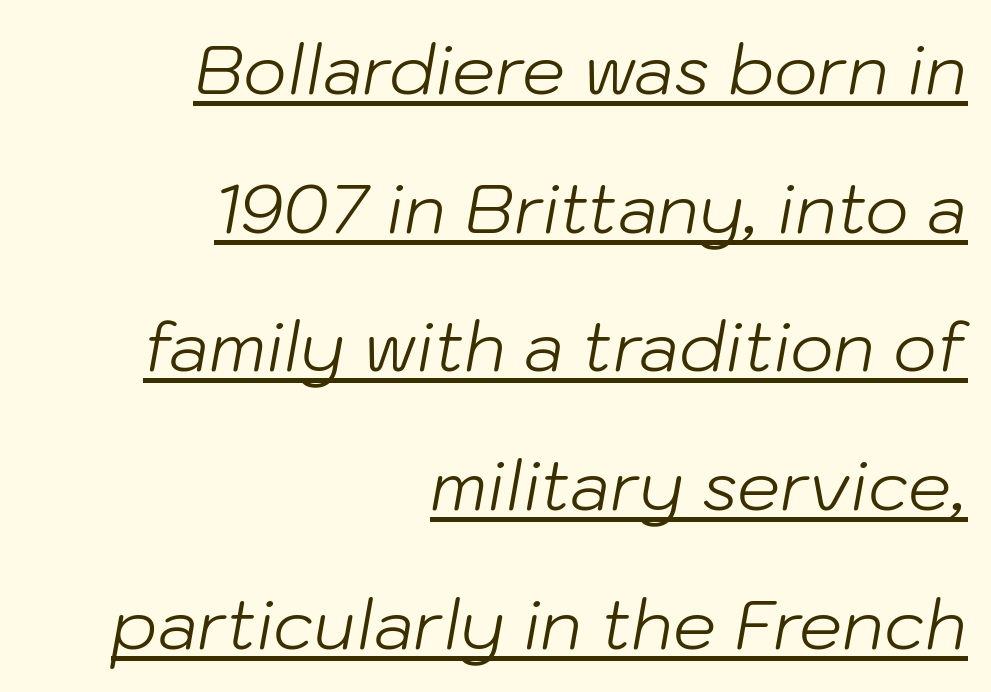
Q: Is the text bold? A: No.
Q: Is the text italic (slanted)? A: Yes, it leans right by about 10 degrees.
Q: Is the text underlined? A: Yes.
Q: How is the paragraph aligned? A: Right-aligned.
Q: Is the spacing between letters normal or unusually wide? A: Normal.
Q: Is the spacing between lines tight, normal or loose? A: Loose.
Q: Width (condensed, normal, or wide)? A: Normal.
Q: Stroke contrast? A: Low.
Q: x-height? A: Medium.
Q: Monospaced? A: No.
